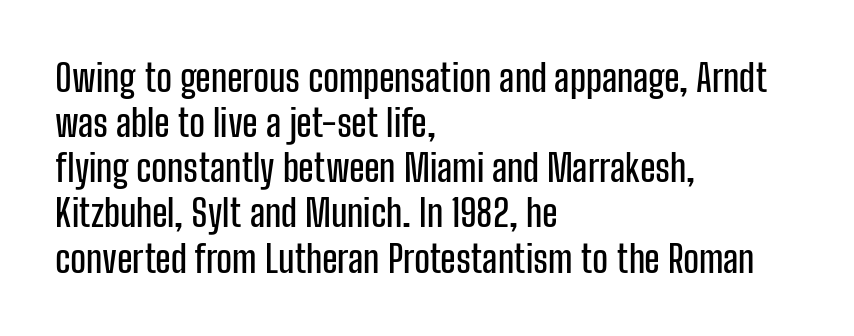
{"serif": "no", "italic": "no", "width": "condensed", "stroke_contrast": "low", "x_height": "medium", "monospaced": "no", "underline": "no", "align": "left", "line_spacing_ratio": 1.22, "letter_spacing": "normal", "letter_spacing_em": 0.0, "glyph_px": 37}
